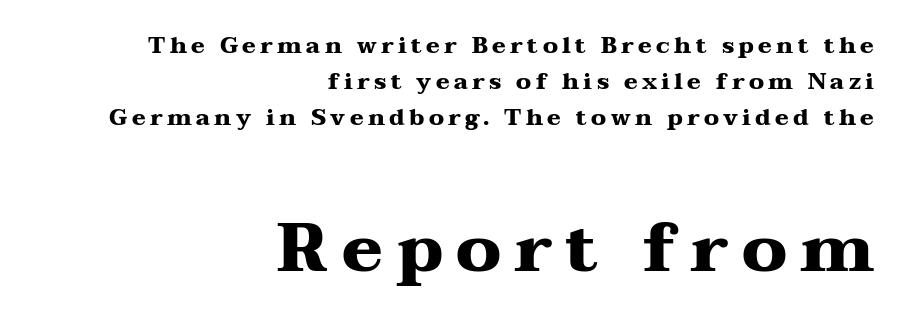
The image shows 69 px heavy, wide serif type, upright; set right-aligned, normal line spacing (1.57x), not underlined; the second (bottom) block is 3.0x larger; medium stroke contrast and a medium x-height.
